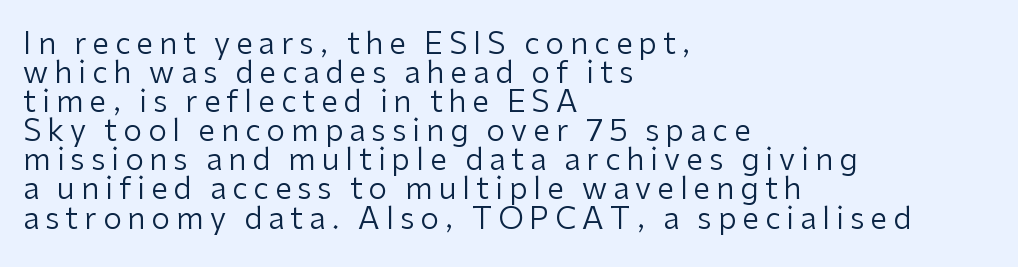
The image shows 30 px regular-weight sans-serif type, upright; set left-aligned, tight line spacing (0.97x), unusually wide letter spacing (+0.2 em), not underlined; low stroke contrast and a medium x-height.
